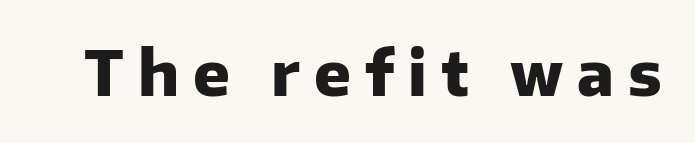
{"serif": "no", "italic": "no", "bold": "yes", "weight": "heavy", "width": "normal", "stroke_contrast": "low", "x_height": "medium", "monospaced": "no", "underline": "no", "letter_spacing": "wide", "letter_spacing_em": 0.23, "glyph_px": 61}
